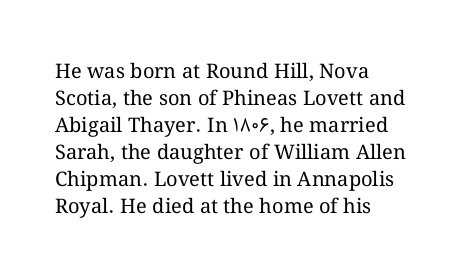
This sample uses an upright cut, with every glyph sitting square on the baseline. Reading down the column, the eye jumps a familiar distance to each next line. The horizontal fit of the characters is conventional and even. This is not heavy type; no bold has been used.
